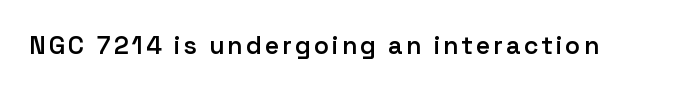
The image shows 25 px text type, upright; set not underlined.
